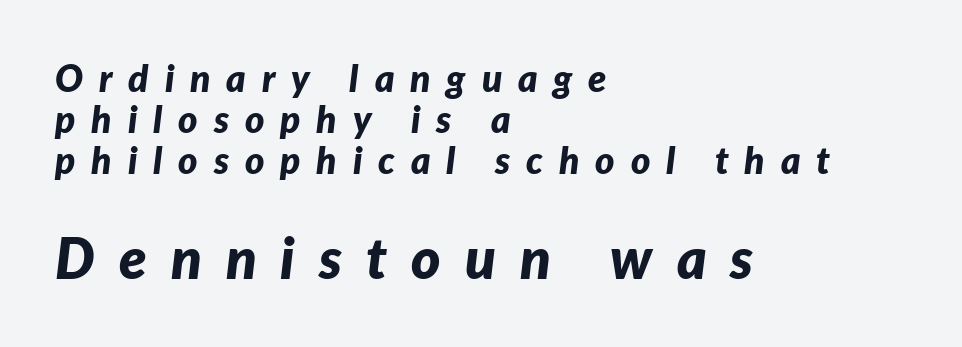
Is the type slanted? Yes — the strokes lean at a clear angle. Vertical spacing — tight. The face used here is proportionally spaced, like ordinary book or web type. The rag falls on the right side of this text block. Beneath every word, the page is bare.
